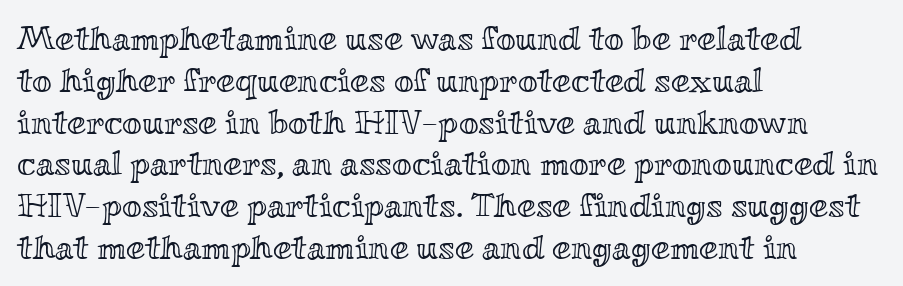
{"italic": "no", "width": "wide", "x_height": "small", "monospaced": "no", "underline": "no", "align": "left", "line_spacing_ratio": 1.23, "letter_spacing": "normal", "letter_spacing_em": 0.0, "glyph_px": 34}
